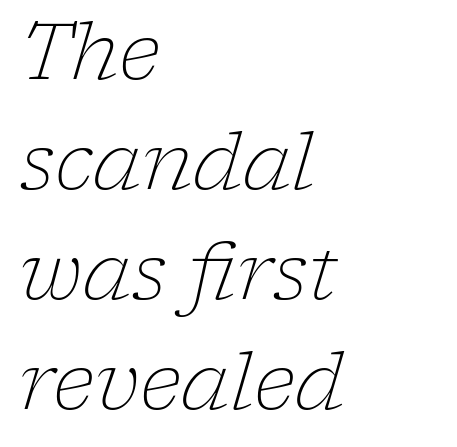
The image shows 78 px light serif type, italic (leaning right); set left-aligned, normal line spacing (1.41x), normal letter spacing, not underlined; low stroke contrast and a medium x-height.
